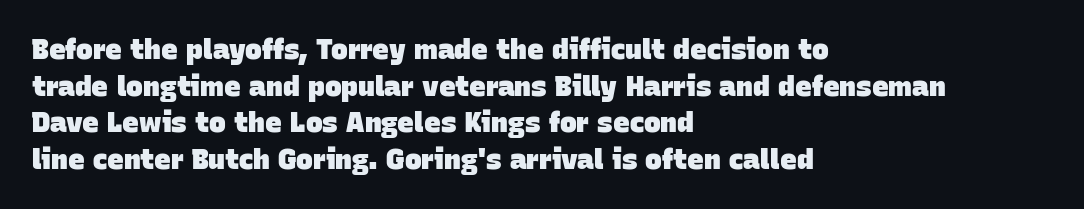
There is no visible air inserted between adjacent glyphs. A typesetter would label this face a sans. If you drew a ruler down the left edge, every line would touch it. What's the leading like? Ordinary, nothing unusual. How heavy is the stroke? Heavy — this is a bold. A clean baseline with only descenders dipping below it.
